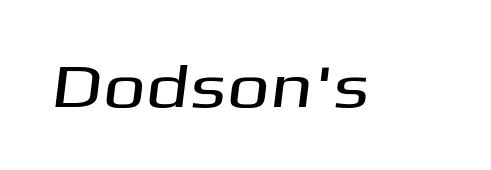
Anything drawn beneath the words? Only blank space. Is this a fixed-width face? No — the glyphs have proportional, varying widths. A typesetter would label this face a sans. What stands out about the letter spacing? Nothing — it is the standard amount.
